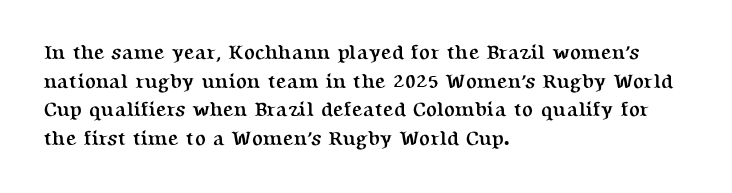
This sample uses an upright cut, with every glyph sitting square on the baseline. Only glyphs here, with clear space below each row. Visually the block forms a straight wall on the left and a jagged coastline on the right. Its strokes are broad and dark, the hallmark of bold type. This block has exactly the height ordinary leading produces. The passage shown has conventional tracking throughout.
